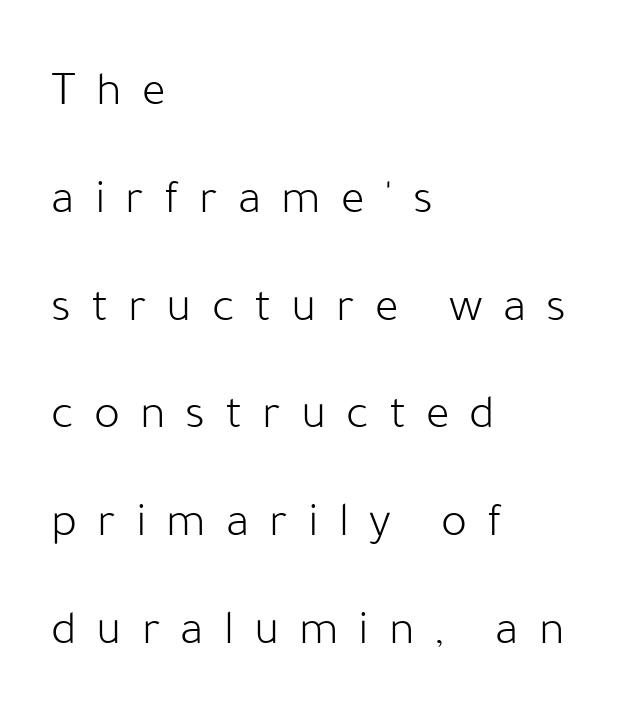
{"serif": "no", "italic": "no", "bold": "no", "weight": "light", "width": "normal", "stroke_contrast": "low", "x_height": "medium", "monospaced": "no", "underline": "no", "align": "left", "line_spacing": "loose", "line_spacing_ratio": 2.2, "letter_spacing": "wide", "letter_spacing_em": 0.41, "glyph_px": 49}
